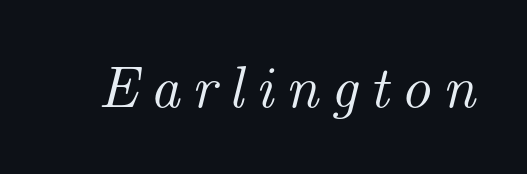
Q: Is the text italic (slanted)? A: Yes, it leans right by about 14 degrees.
Q: Is the typeface a serif or a sans-serif typeface? A: Serif.
Q: Is the text underlined? A: No.
Q: Is the spacing between letters normal or unusually wide? A: Unusually wide.
Q: Width (condensed, normal, or wide)? A: Normal.
Q: Stroke contrast? A: Medium.
Q: x-height? A: Small.
Q: Monospaced? A: No.
